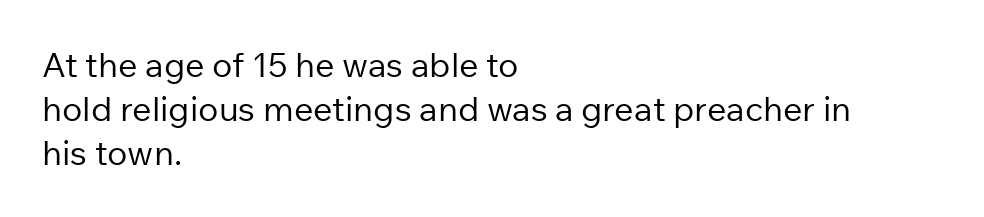
Q: Is the text bold? A: No.
Q: Is the text italic (slanted)? A: No, it is upright.
Q: Is the typeface a serif or a sans-serif typeface? A: Sans-serif.
Q: Is the text underlined? A: No.
Q: How is the paragraph aligned? A: Left-aligned.
Q: Is the spacing between letters normal or unusually wide? A: Normal.
Q: Is the spacing between lines tight, normal or loose? A: Normal.
Q: Width (condensed, normal, or wide)? A: Normal.
Q: Stroke contrast? A: Low.
Q: x-height? A: Medium.
Q: Monospaced? A: No.
